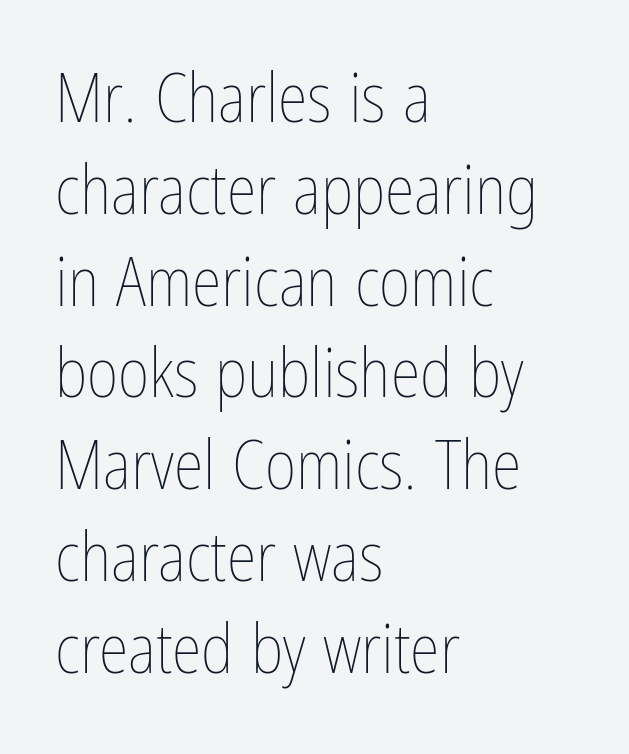
{"italic": "no", "bold": "no", "weight": "thin", "width": "condensed", "stroke_contrast": "low", "x_height": "medium", "monospaced": "no", "underline": "no", "align": "left", "line_spacing": "normal", "line_spacing_ratio": 1.35, "letter_spacing": "normal", "letter_spacing_em": 0.0, "glyph_px": 68}
